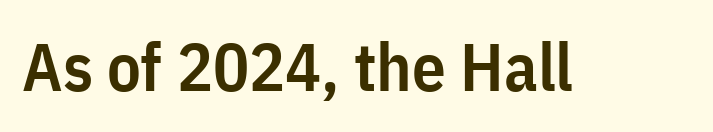
Q: Is the text bold? A: Semi-bold.
Q: Is the text italic (slanted)? A: No, it is upright.
Q: Is the typeface a serif or a sans-serif typeface? A: Sans-serif.
Q: Is the text underlined? A: No.
Q: Is the spacing between letters normal or unusually wide? A: Normal.
Q: Width (condensed, normal, or wide)? A: Condensed.
Q: Stroke contrast? A: Low.
Q: x-height? A: Medium.
Q: Monospaced? A: No.
